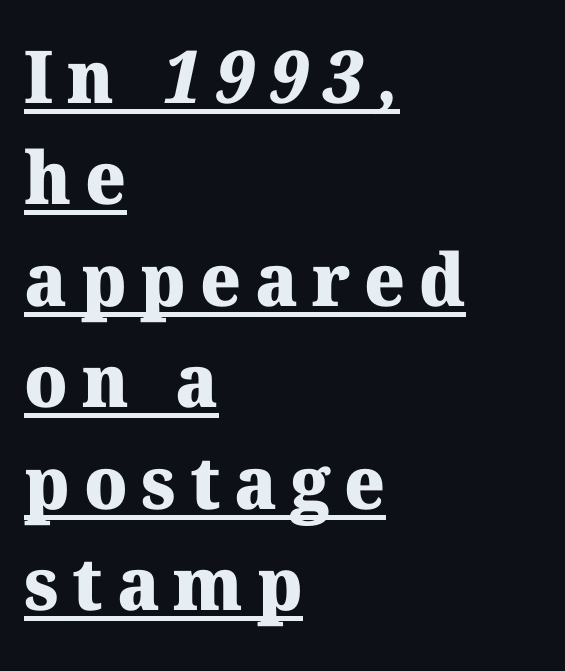
The text was rendered using a seriffed face with decorative stroke endings. A typesetter would call this proportional, since set widths differ per character. Successive baselines arrive at the customary interval. Compared with an ordinary text face, these strokes are far heavier — a full bold. Each line starts at the same left margin while the right side varies.
